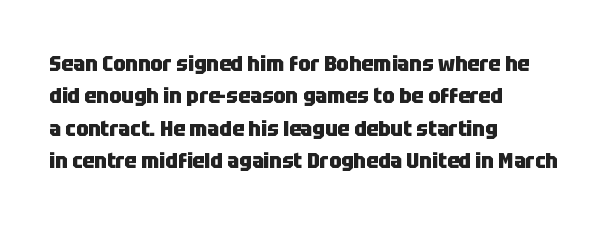
The image shows 22 px bold type, upright; set left-aligned, normal line spacing (1.47x), normal letter spacing, not underlined.
